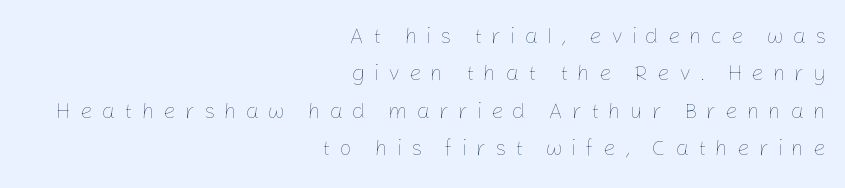
The image shows 22 px text type, upright; set right-aligned, normal line spacing (1.7x), unusually wide letter spacing (+0.4 em), not underlined.
